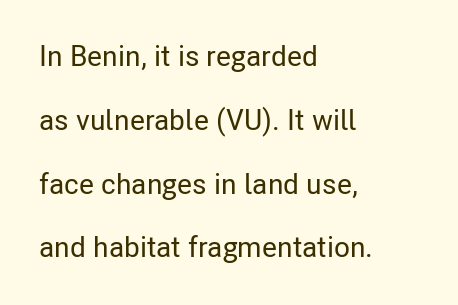
{"serif": "no", "italic": "no", "width": "condensed", "stroke_contrast": "low", "x_height": "medium", "monospaced": "no", "underline": "no", "align": "left", "line_spacing": "loose", "line_spacing_ratio": 2.2, "letter_spacing": "normal", "letter_spacing_em": 0.0, "glyph_px": 29}
